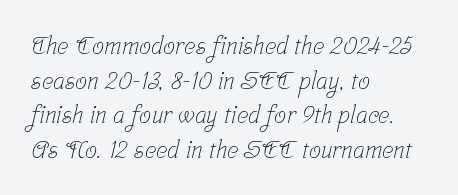
Q: Is the text bold? A: No.
Q: Is the text underlined? A: No.
Q: How is the paragraph aligned? A: Left-aligned.
Q: Is the spacing between letters normal or unusually wide? A: Normal.
Q: Is the spacing between lines tight, normal or loose? A: Normal.
